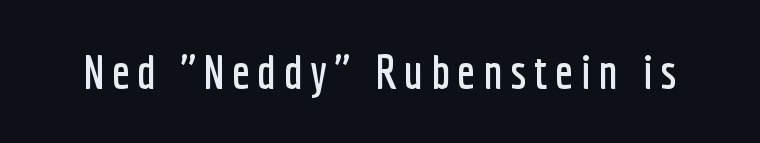
{"serif": "no", "italic": "no", "width": "condensed", "stroke_contrast": "low", "x_height": "medium", "monospaced": "no", "underline": "no", "glyph_px": 47}
